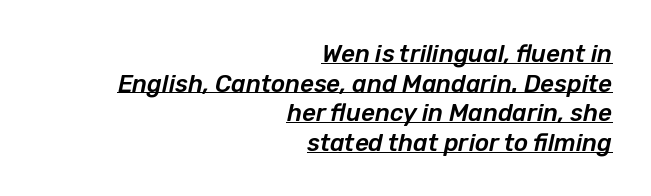
{"italic": "yes", "lean": "right", "slant_degrees": 12, "underline": "yes", "align": "right", "line_spacing_ratio": 1.23, "letter_spacing": "normal", "letter_spacing_em": 0.0, "glyph_px": 24}
